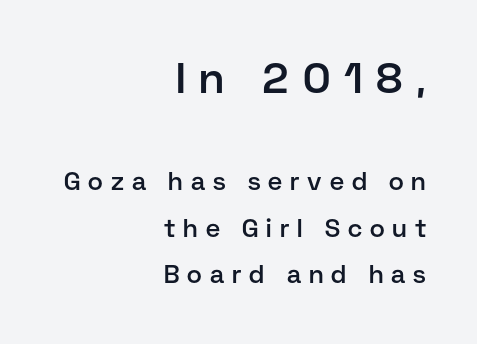
Q: Is the text bold? A: Semi-bold.
Q: Is the text italic (slanted)? A: No, it is upright.
Q: Is the typeface a serif or a sans-serif typeface? A: Sans-serif.
Q: Is the text underlined? A: No.
Q: How is the paragraph aligned? A: Right-aligned.
Q: Is the spacing between letters normal or unusually wide? A: Unusually wide.
Q: Which block of text is set in a larger size, the first (top) or the second (bottom)? A: The first (top) one.
Q: Width (condensed, normal, or wide)? A: Normal.
Q: Stroke contrast? A: Low.
Q: x-height? A: Medium.
Q: Monospaced? A: No.
